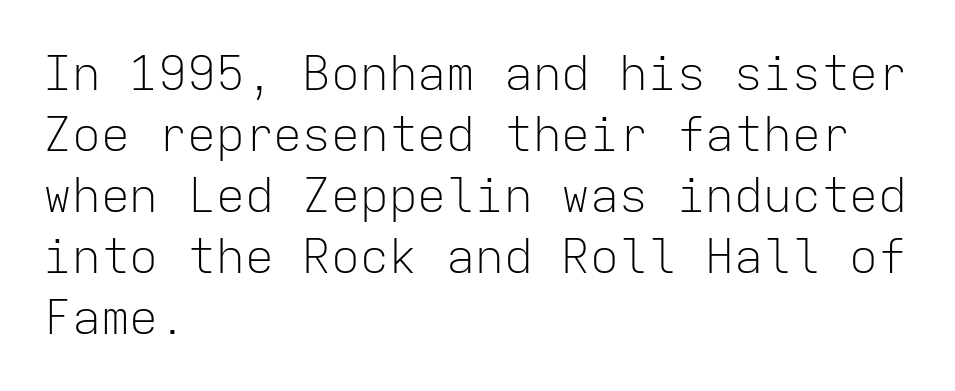
Glyph-to-glyph distance matches everyday printed text. Check the space under the baseline: it is left empty. Nope, no serifs anywhere on these letters. The type sits square on the baseline with zero lean. Alignment: flush left.
